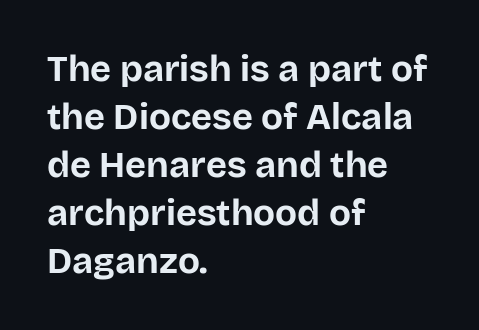
Q: Is the text bold? A: Yes.
Q: Is the text italic (slanted)? A: No, it is upright.
Q: Is the typeface a serif or a sans-serif typeface? A: Sans-serif.
Q: Is the text underlined? A: No.
Q: How is the paragraph aligned? A: Left-aligned.
Q: Is the spacing between letters normal or unusually wide? A: Normal.
Q: Is the spacing between lines tight, normal or loose? A: Normal.
Q: Width (condensed, normal, or wide)? A: Normal.
Q: Stroke contrast? A: Low.
Q: x-height? A: Large.
Q: Monospaced? A: No.
